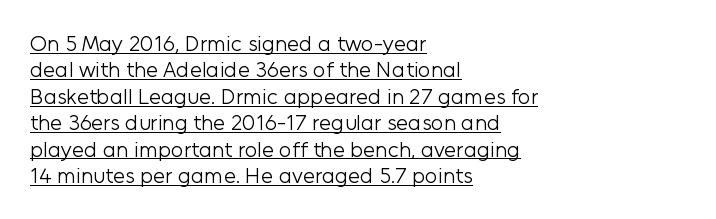
Q: Is the text bold? A: No.
Q: Is the text italic (slanted)? A: No, it is upright.
Q: Is the text underlined? A: Yes.
Q: How is the paragraph aligned? A: Left-aligned.
Q: Is the spacing between letters normal or unusually wide? A: Normal.
